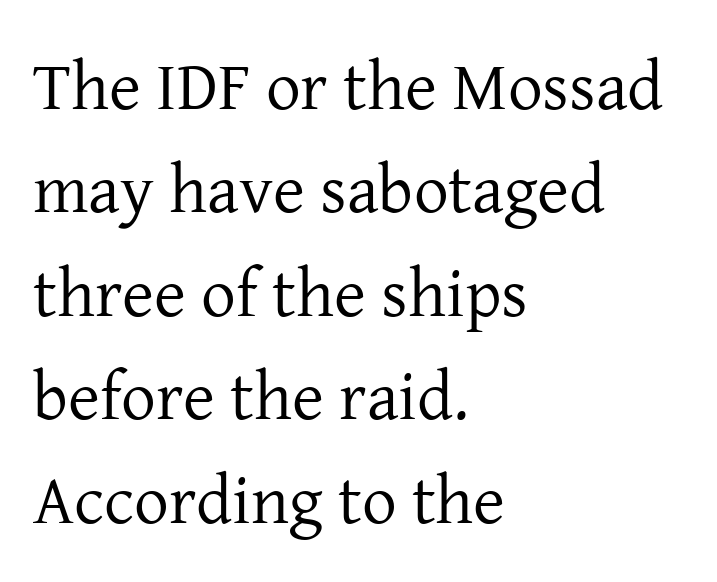
{"serif": "yes", "italic": "no", "bold": "no", "weight": "regular", "width": "normal", "stroke_contrast": "low", "x_height": "medium", "monospaced": "no", "underline": "no", "align": "left", "line_spacing": "normal", "line_spacing_ratio": 1.5, "letter_spacing": "normal", "letter_spacing_em": 0.0, "glyph_px": 69}
